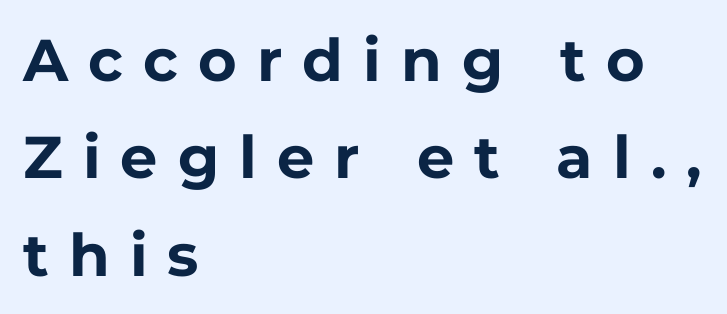
The image shows 59 px bold sans-serif type, upright; set left-aligned, normal line spacing (1.65x), unusually wide letter spacing (+0.34 em), not underlined; low stroke contrast and a medium x-height.
